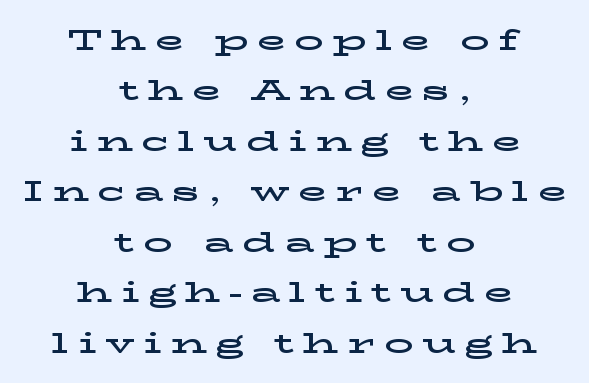
The image shows 29 px wide serif type, upright; set centered, line spacing 1.74x, unusually wide letter spacing (+0.3 em), not underlined; low stroke contrast and a medium x-height.
